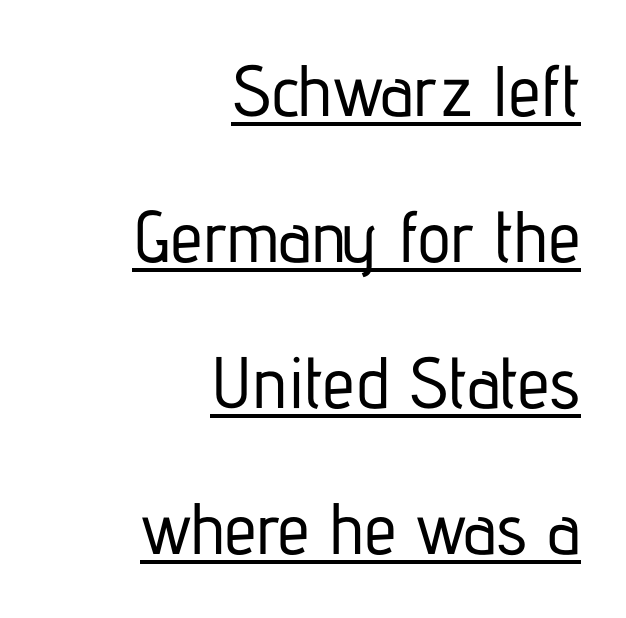
Q: Is the text italic (slanted)? A: No, it is upright.
Q: Is the typeface a serif or a sans-serif typeface? A: Sans-serif.
Q: Is the text underlined? A: Yes.
Q: How is the paragraph aligned? A: Right-aligned.
Q: Is the spacing between letters normal or unusually wide? A: Normal.
Q: Is the spacing between lines tight, normal or loose? A: Loose.
Q: Width (condensed, normal, or wide)? A: Condensed.
Q: Stroke contrast? A: Low.
Q: x-height? A: Medium.
Q: Monospaced? A: No.
